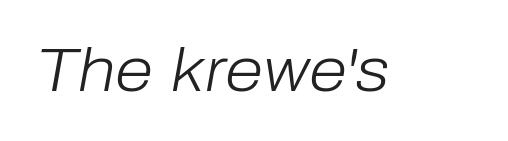
The image shows 62 px light type, italic (leaning right); set normal letter spacing, not underlined; low stroke contrast and a medium x-height.
